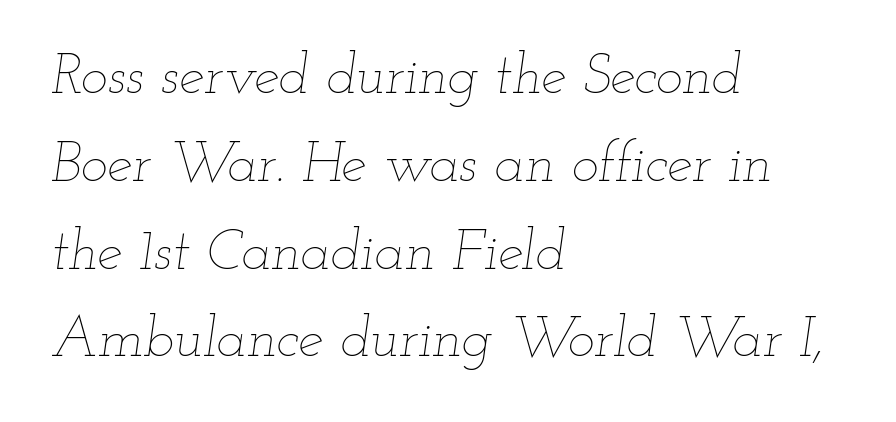
Clear beneath every line of the passage. Default kerning and tracking; the words read as compact shapes. The paragraph has a hard left edge and a soft right edge. Ink coverage per letter is moderate at most. This sample has the flowing, uneven cadence of proportional lettering.
